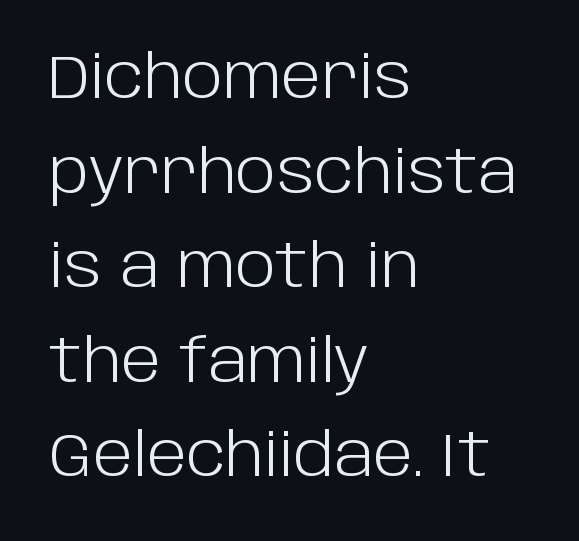
{"serif": "no", "italic": "no", "bold": "no", "weight": "light", "width": "normal", "stroke_contrast": "low", "x_height": "large", "monospaced": "no", "underline": "no", "align": "left", "line_spacing": "normal", "line_spacing_ratio": 1.55, "letter_spacing": "normal", "letter_spacing_em": 0.0, "glyph_px": 61}
